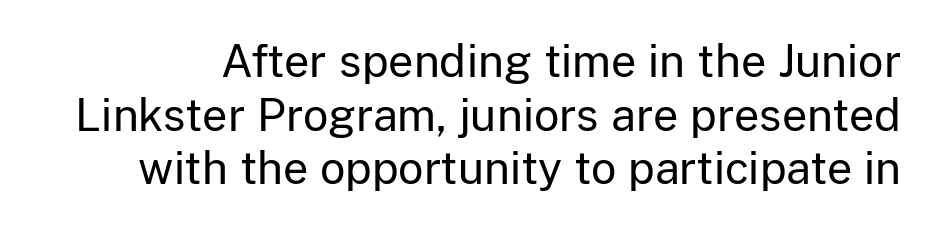
The image shows 44 px regular-weight sans-serif type, upright; set line spacing 1.22x, normal letter spacing, not underlined; low stroke contrast and a medium x-height.
